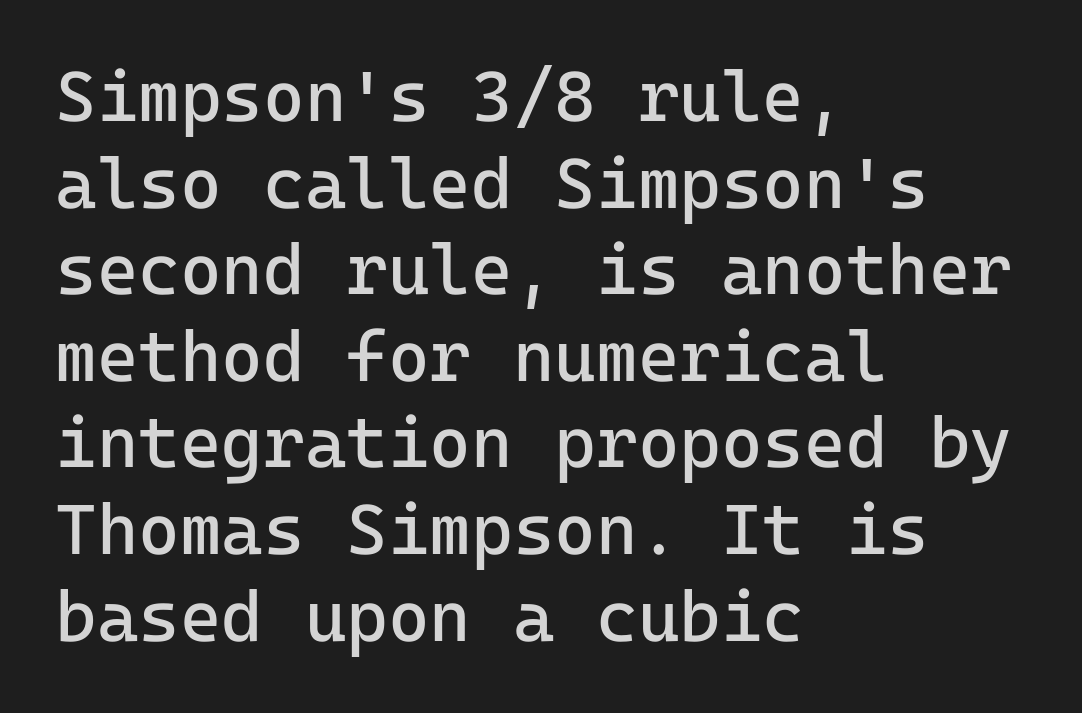
Observe the ordinary spacing: letters are neighbours, not strangers. The rendering shows plain stroke endings on the letterforms — a sans-serif design. If you drew a ruler down the left edge, every line would touch it. Check under the words: just untouched page. Is this a heavy cut? Hardly; it is regular or lighter. A typesetter would mark this as roman, not italic.
